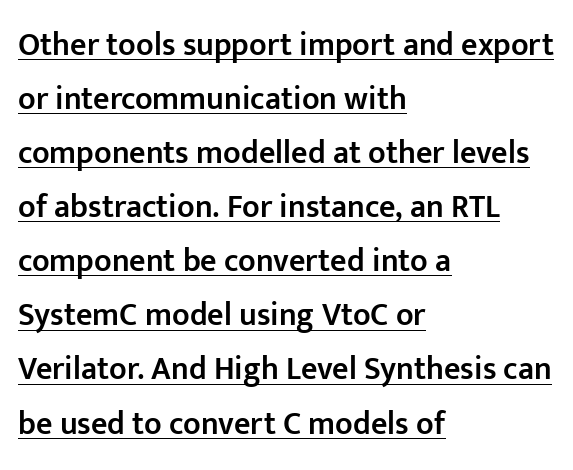
If you drew a line through each stem, it would be perfectly vertical. Is there much room between lines? A standard amount, neither cramped nor airy. Is the block centered? No — it sits flush against the left margin. Typographically, this falls in the sans-serif category.
